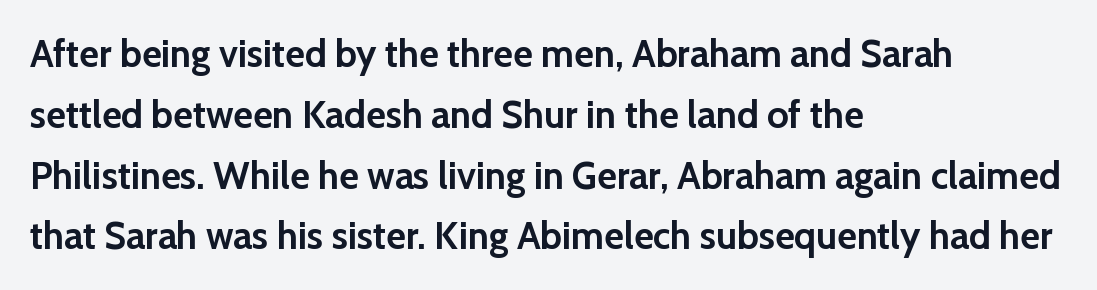
The image shows 38 px semibold sans-serif type, upright; set left-aligned, normal line spacing (1.6x), normal letter spacing, not underlined; low stroke contrast and a medium x-height.
